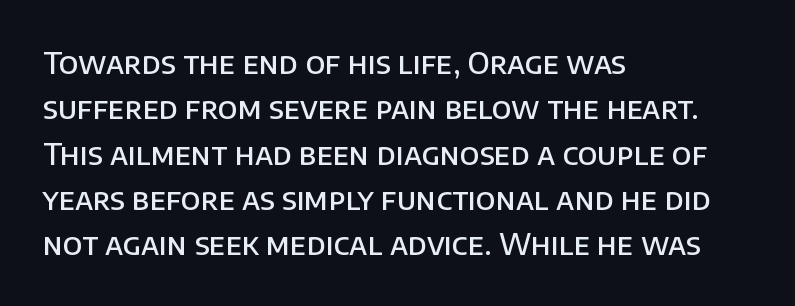
The image shows 30 px semibold sans-serif type, upright; set left-aligned, normal line spacing (1.51x), normal letter spacing, not underlined; low stroke contrast and a large x-height.
